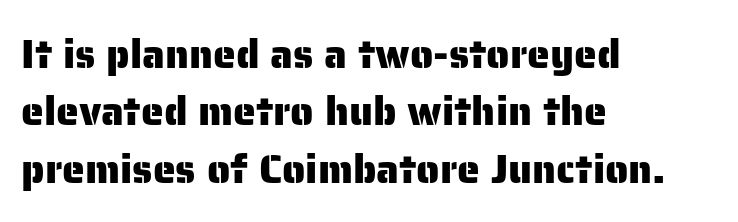
The image shows 41 px sans-serif type, upright; set left-aligned, normal line spacing (1.4x), normal letter spacing, not underlined; low stroke contrast and a medium x-height.
